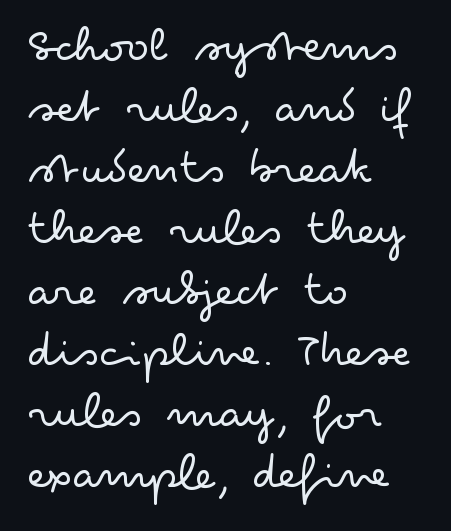
Q: Is the text bold? A: No.
Q: Is the text italic (slanted)? A: No, it is upright.
Q: Is the typeface a serif or a sans-serif typeface? A: Sans-serif.
Q: Is the text underlined? A: No.
Q: How is the paragraph aligned? A: Left-aligned.
Q: Is the spacing between letters normal or unusually wide? A: Normal.
Q: Width (condensed, normal, or wide)? A: Wide.
Q: Stroke contrast? A: Low.
Q: x-height? A: Small.
Q: Monospaced? A: No.
